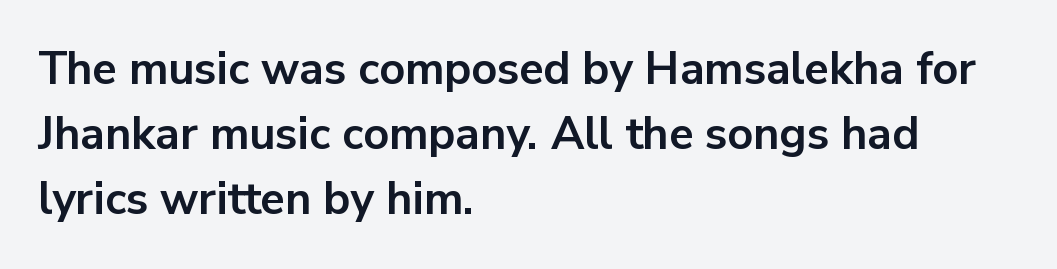
{"serif": "no", "italic": "no", "bold": "yes", "weight": "bold", "width": "normal", "stroke_contrast": "low", "x_height": "medium", "monospaced": "no", "underline": "no", "align": "left", "line_spacing": "normal", "line_spacing_ratio": 1.45, "letter_spacing": "normal", "letter_spacing_em": 0.0, "glyph_px": 45}
